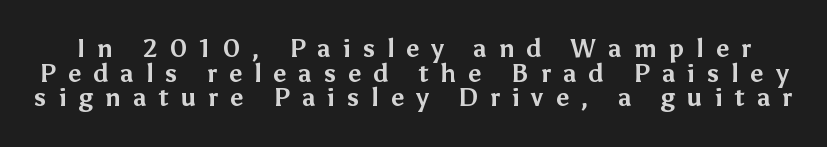
Decoration check: the copy has no underline. Notice how descenders almost collide with the ascenders below — that's tight leading. The face used here has the dense, thick strokes of a bold. The tracking reads as deliberately expanded to a designer's eye.
